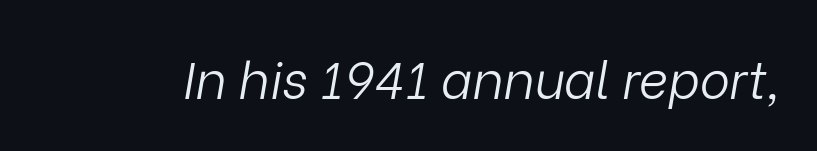
Q: Is the text bold? A: No.
Q: Is the text italic (slanted)? A: Yes, it leans right by about 9 degrees.
Q: Is the text underlined? A: No.
Q: Is the spacing between letters normal or unusually wide? A: Normal.
Q: Width (condensed, normal, or wide)? A: Normal.
Q: Stroke contrast? A: Low.
Q: x-height? A: Medium.
Q: Monospaced? A: No.
